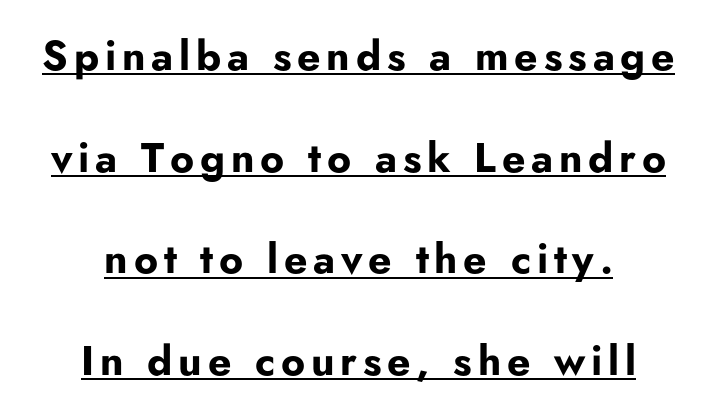
Q: Is the text bold? A: Yes.
Q: Is the text italic (slanted)? A: No, it is upright.
Q: Is the typeface a serif or a sans-serif typeface? A: Sans-serif.
Q: Is the text underlined? A: Yes.
Q: How is the paragraph aligned? A: Centered.
Q: Is the spacing between lines tight, normal or loose? A: Loose.
Q: Width (condensed, normal, or wide)? A: Normal.
Q: Stroke contrast? A: Low.
Q: x-height? A: Small.
Q: Monospaced? A: No.
